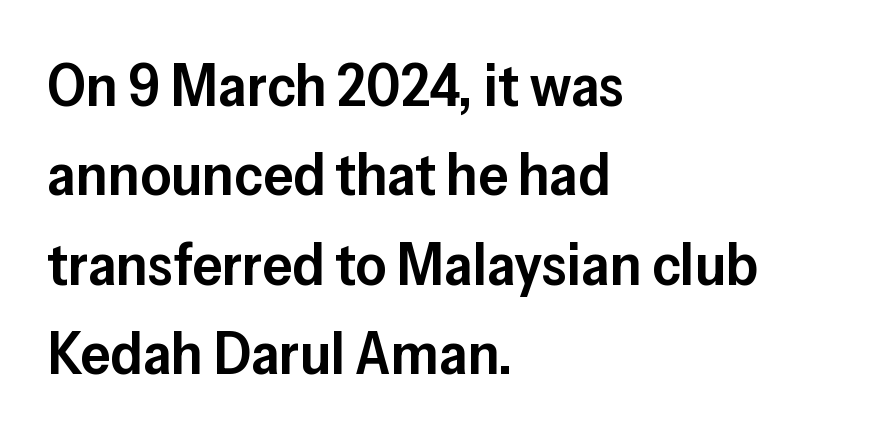
{"serif": "no", "italic": "no", "bold": "semi", "weight": "semibold", "width": "normal", "stroke_contrast": "low", "x_height": "medium", "monospaced": "no", "underline": "no", "align": "left", "line_spacing": "normal", "line_spacing_ratio": 1.49, "letter_spacing": "normal", "letter_spacing_em": 0.0, "glyph_px": 60}
